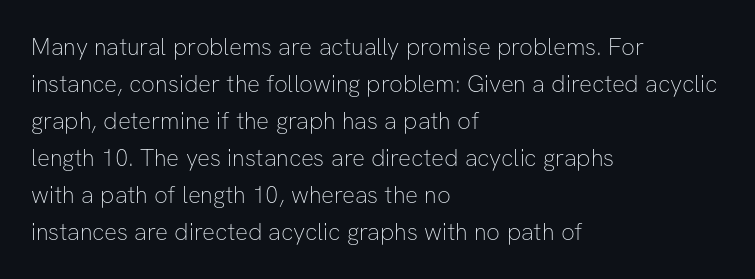
Vertical strokes here are truly vertical. Every row of glyphs begins at an identical x-position on the left. Between one letter and the next there's only the usual sliver of space. Only glyphs here, with clear space below each row.
